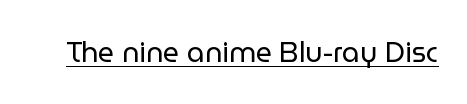
{"serif": "no", "italic": "no", "bold": "no", "weight": "regular", "width": "normal", "stroke_contrast": "low", "x_height": "medium", "monospaced": "no", "underline": "yes", "letter_spacing": "normal", "letter_spacing_em": 0.0, "glyph_px": 28}
